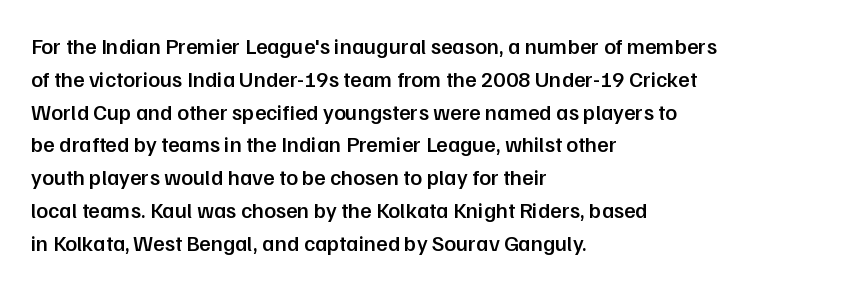
The image shows 22 px text type, upright; set left-aligned, normal line spacing (1.49x), normal letter spacing, not underlined.
